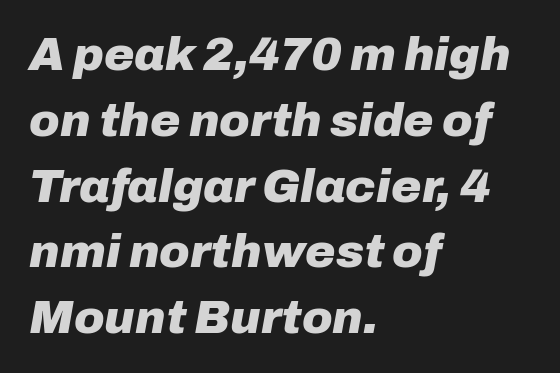
Q: Is the text bold? A: Yes.
Q: Is the text italic (slanted)? A: Yes, it leans right by about 10 degrees.
Q: Is the text underlined? A: No.
Q: How is the paragraph aligned? A: Left-aligned.
Q: Is the spacing between letters normal or unusually wide? A: Normal.
Q: Is the spacing between lines tight, normal or loose? A: Normal.
Q: Width (condensed, normal, or wide)? A: Normal.
Q: Stroke contrast? A: Low.
Q: x-height? A: Medium.
Q: Monospaced? A: No.
